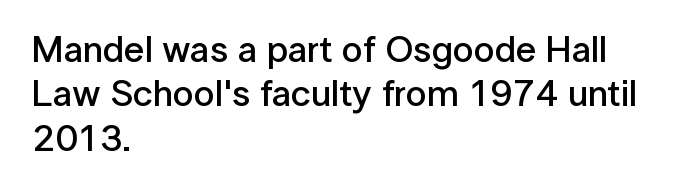
Q: Is the text bold? A: Semi-bold.
Q: Is the text italic (slanted)? A: No, it is upright.
Q: Is the typeface a serif or a sans-serif typeface? A: Sans-serif.
Q: Is the text underlined? A: No.
Q: How is the paragraph aligned? A: Left-aligned.
Q: Is the spacing between letters normal or unusually wide? A: Normal.
Q: Width (condensed, normal, or wide)? A: Normal.
Q: Stroke contrast? A: Low.
Q: x-height? A: Medium.
Q: Monospaced? A: No.
